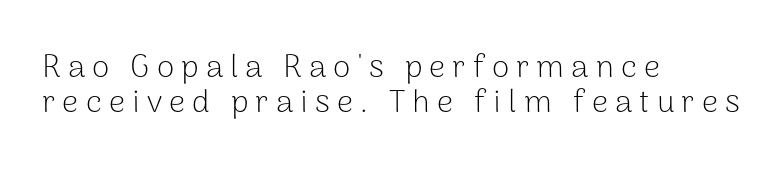
Q: Is the text bold? A: No.
Q: Is the text italic (slanted)? A: No, it is upright.
Q: Is the typeface a serif or a sans-serif typeface? A: Sans-serif.
Q: Is the text underlined? A: No.
Q: How is the paragraph aligned? A: Left-aligned.
Q: Is the spacing between letters normal or unusually wide? A: Unusually wide.
Q: Is the spacing between lines tight, normal or loose? A: Tight.
Q: Width (condensed, normal, or wide)? A: Normal.
Q: Stroke contrast? A: Low.
Q: x-height? A: Medium.
Q: Monospaced? A: No.
